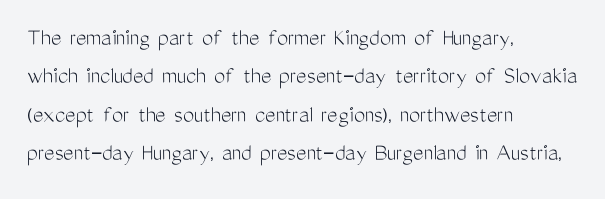
{"italic": "no", "bold": "no", "underline": "no", "align": "left", "line_spacing": "normal", "line_spacing_ratio": 1.54, "letter_spacing": "normal", "letter_spacing_em": 0.0, "glyph_px": 25}
